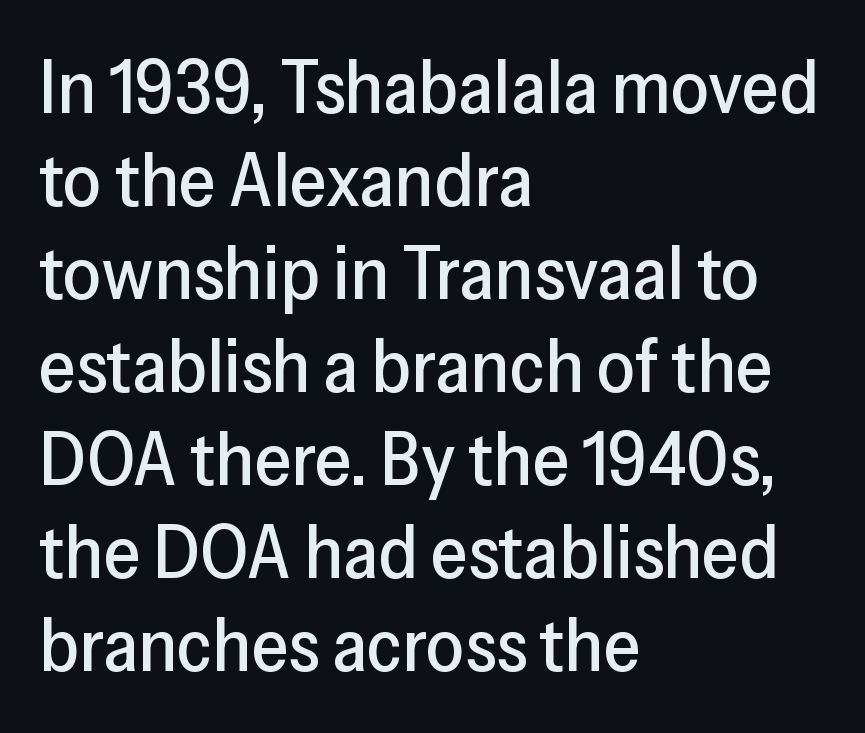
The horizontal fit of the characters is conventional and even. The rendering uses natural spacing where letterforms have individual widths. Unmarked baselines from the first word to the last. Grotesque or geometric, the face here clearly has no serifs.
